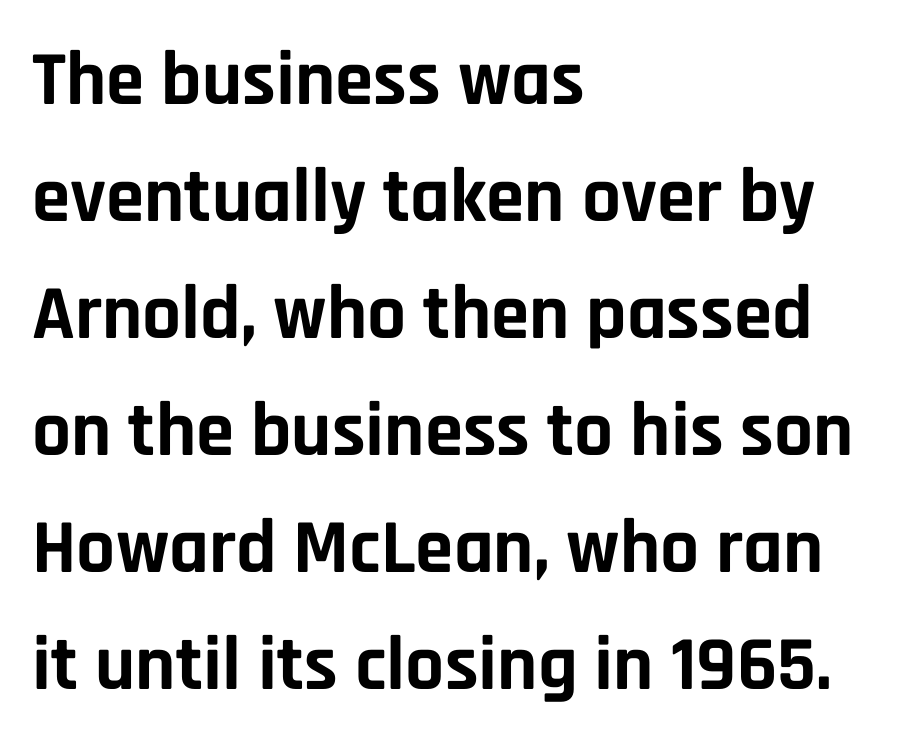
{"serif": "no", "italic": "no", "bold": "yes", "weight": "bold", "width": "normal", "stroke_contrast": "low", "x_height": "large", "monospaced": "no", "underline": "no", "align": "left", "line_spacing": "normal", "line_spacing_ratio": 1.52, "letter_spacing": "normal", "letter_spacing_em": 0.0, "glyph_px": 77}
